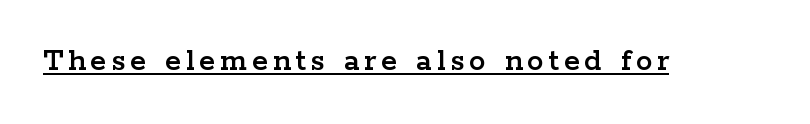
The image shows 33 px wide serif type, upright; set underlined; low stroke contrast and a medium x-height.
